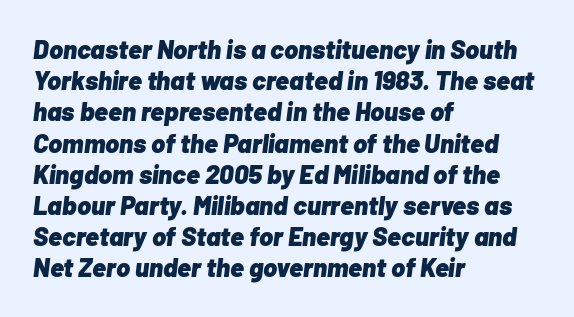
Q: Is the text bold? A: Yes.
Q: Is the text italic (slanted)? A: Yes, it leans right by about 7 degrees.
Q: Is the text underlined? A: No.
Q: How is the paragraph aligned? A: Left-aligned.
Q: Is the spacing between letters normal or unusually wide? A: Normal.
